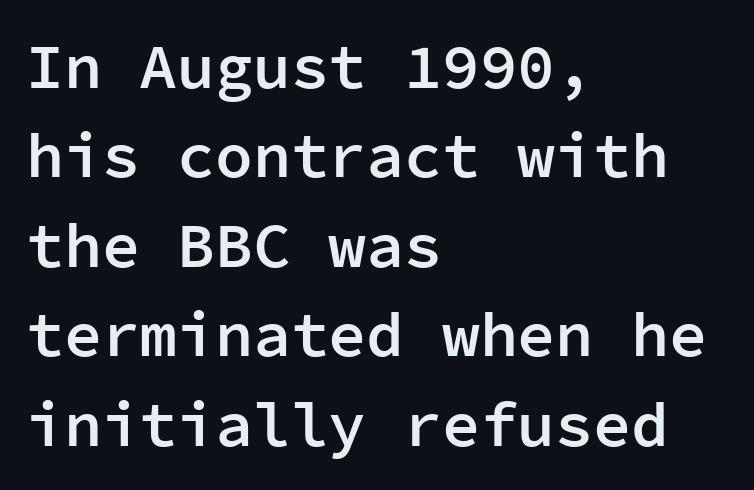
Notice how the stems are strictly vertical — no italics here. This rendering leaves character spacing at its baseline value. In terms of weight, the rendering is demibold, just under bold. Has an underline been added? It has not.
